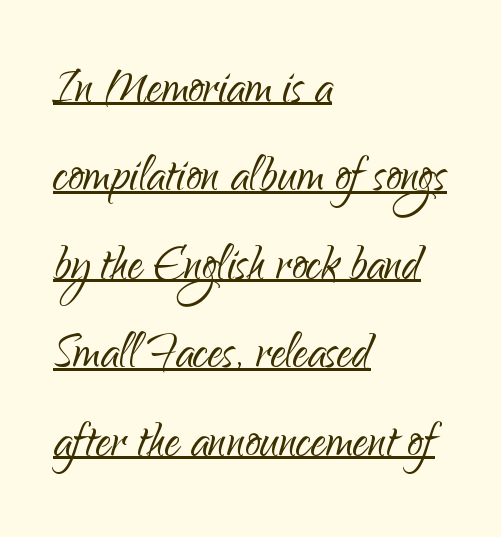
The image shows 61 px light sans-serif type; set left-aligned, normal line spacing (1.45x), normal letter spacing, underlined; low stroke contrast and a small x-height.
